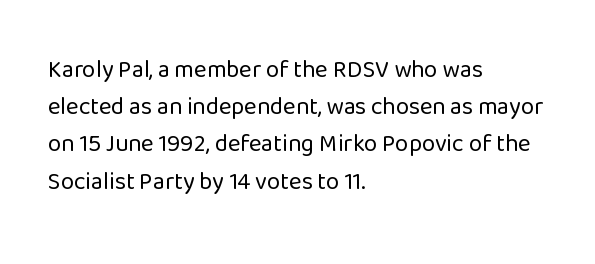
The image shows 24 px text type, upright; set left-aligned, normal line spacing (1.55x), normal letter spacing, not underlined.
